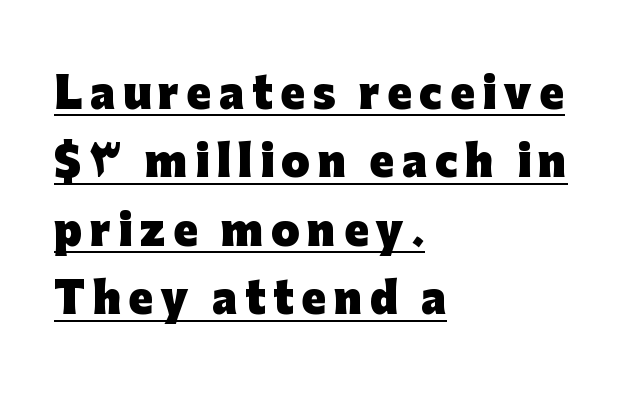
The image shows 41 px heavy sans-serif type, upright; set left-aligned, normal line spacing (1.67x), underlined; low stroke contrast and a medium x-height.
